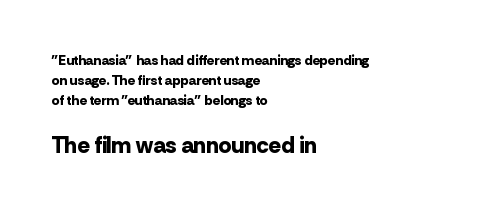
Q: Is the text bold? A: Yes.
Q: Is the text italic (slanted)? A: No, it is upright.
Q: Is the text underlined? A: No.
Q: How is the paragraph aligned? A: Left-aligned.
Q: Is the spacing between letters normal or unusually wide? A: Normal.
Q: Is the spacing between lines tight, normal or loose? A: Normal.
Q: Which block of text is set in a larger size, the first (top) or the second (bottom)? A: The second (bottom) one.
